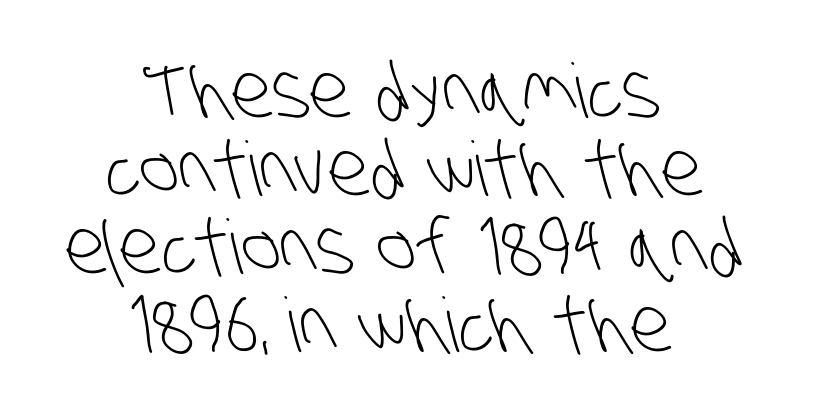
The glyphs in this specimen are sans serif. You could call the tracking neutral — neither tight nor loose. The face used here is proportionally spaced, like ordinary book or web type. Lines of text with bare space underneath. Does the copy run flush right? No — it is centered line by line. Interline gaps are noticeably narrow in this sample.
